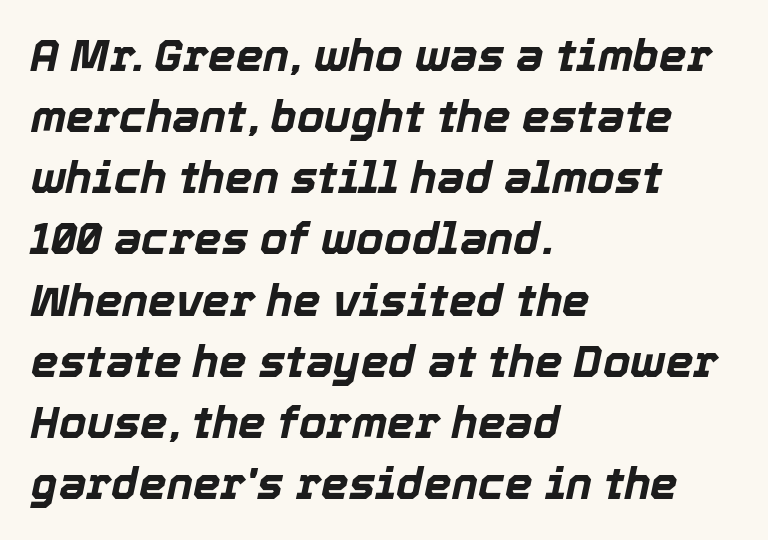
Nobody touched the tracking dial on this one. A student would call this left alignment; a typographer would say flush left, rag right. The block of text has a typical density, with ordinary space between rows. Only glyphs here, with clear space below each row.
